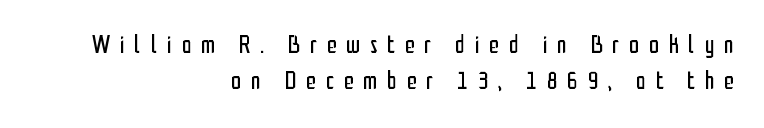
{"italic": "no", "bold": "no", "underline": "no", "align": "right", "line_spacing": "normal", "line_spacing_ratio": 1.45, "letter_spacing": "wide", "letter_spacing_em": 0.39, "glyph_px": 25}
